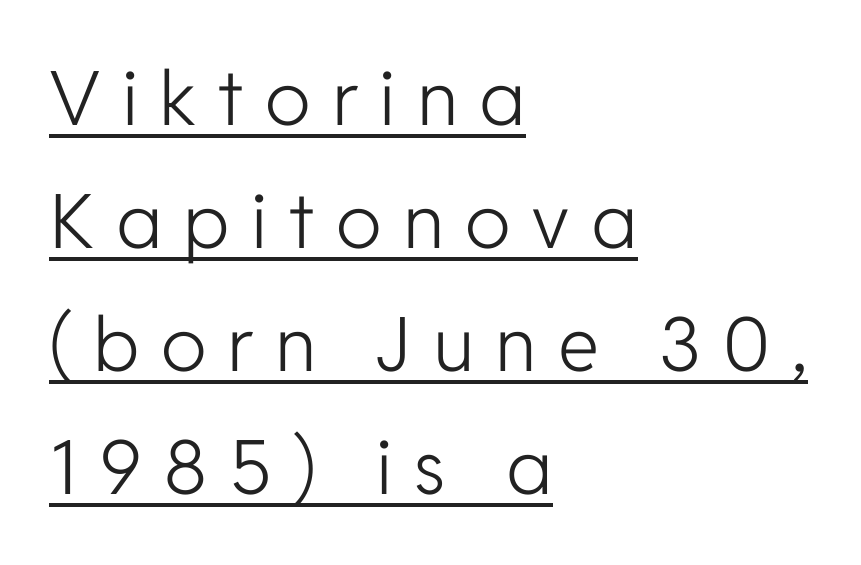
The image shows 75 px light sans-serif type, upright; set left-aligned, normal line spacing (1.64x), unusually wide letter spacing (+0.28 em), underlined; low stroke contrast and a medium x-height.
